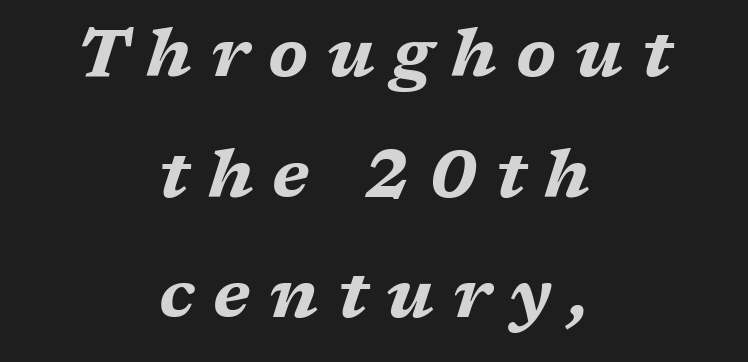
The image shows 67 px bold, wide type, italic (leaning right); set centered, line spacing 1.8x, unusually wide letter spacing (+0.28 em), not underlined; medium stroke contrast and a medium x-height.
